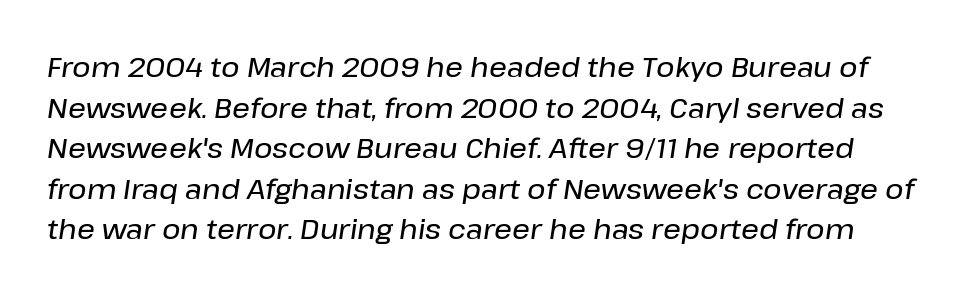
Q: Is the text italic (slanted)? A: Yes, it leans right by about 8 degrees.
Q: Is the text underlined? A: No.
Q: Is the spacing between letters normal or unusually wide? A: Normal.
Q: Is the spacing between lines tight, normal or loose? A: Normal.
Q: Width (condensed, normal, or wide)? A: Normal.
Q: Stroke contrast? A: Low.
Q: x-height? A: Medium.
Q: Monospaced? A: No.
